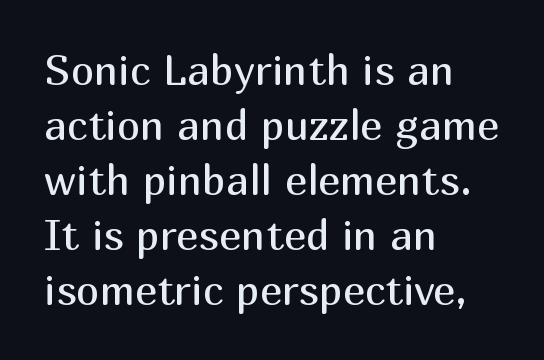
Q: Is the text bold? A: No.
Q: Is the text italic (slanted)? A: No, it is upright.
Q: Is the typeface a serif or a sans-serif typeface? A: Sans-serif.
Q: Is the text underlined? A: No.
Q: How is the paragraph aligned? A: Left-aligned.
Q: Is the spacing between letters normal or unusually wide? A: Normal.
Q: Is the spacing between lines tight, normal or loose? A: Normal.
Q: Width (condensed, normal, or wide)? A: Normal.
Q: Stroke contrast? A: Medium.
Q: x-height? A: Medium.
Q: Monospaced? A: No.
